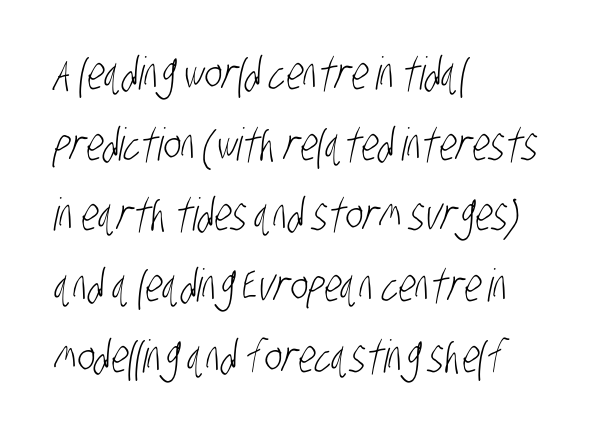
A typesetter would call this proportional, since set widths differ per character. Line spacing here is normal. Only glyphs here, with clear space below each row. No heavy texture on the line: the type isn't bold.
